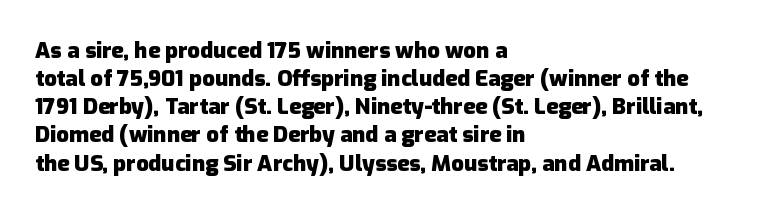
{"italic": "no", "bold": "yes", "underline": "no", "align": "left", "line_spacing": "normal", "line_spacing_ratio": 1.28, "letter_spacing": "normal", "letter_spacing_em": 0.0, "glyph_px": 22}
